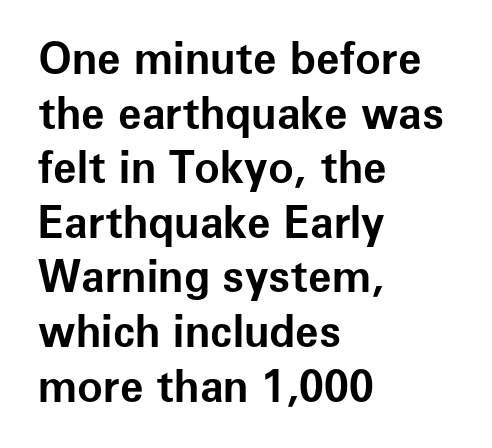
The image shows 43 px bold sans-serif type, upright; set left-aligned, normal line spacing (1.27x), normal letter spacing, not underlined; low stroke contrast and a medium x-height.
